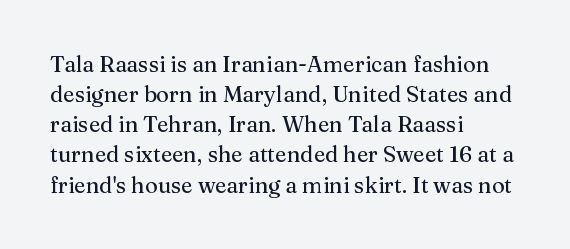
The lettering stays uniformly vertical, giving the passage a roman look. The text block is weighted toward the left margin, trailing off unevenly rightward. A typesetter would call this zero additional tracking. Evenly set lines give the paragraph a standard silhouette.
